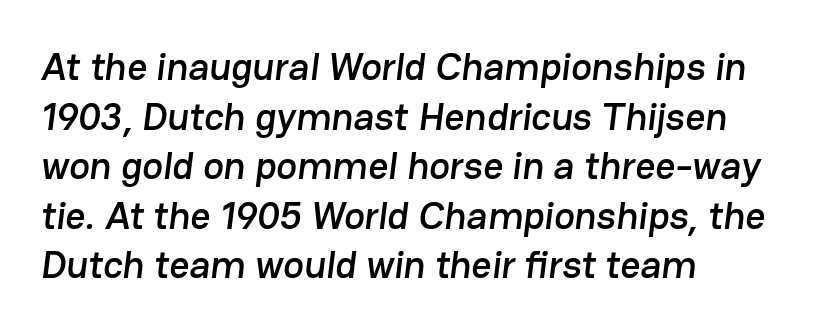
{"serif": "no", "width": "normal", "stroke_contrast": "low", "x_height": "medium", "monospaced": "no", "underline": "no", "align": "left", "line_spacing": "normal", "line_spacing_ratio": 1.27, "letter_spacing": "normal", "letter_spacing_em": 0.0, "glyph_px": 39}
